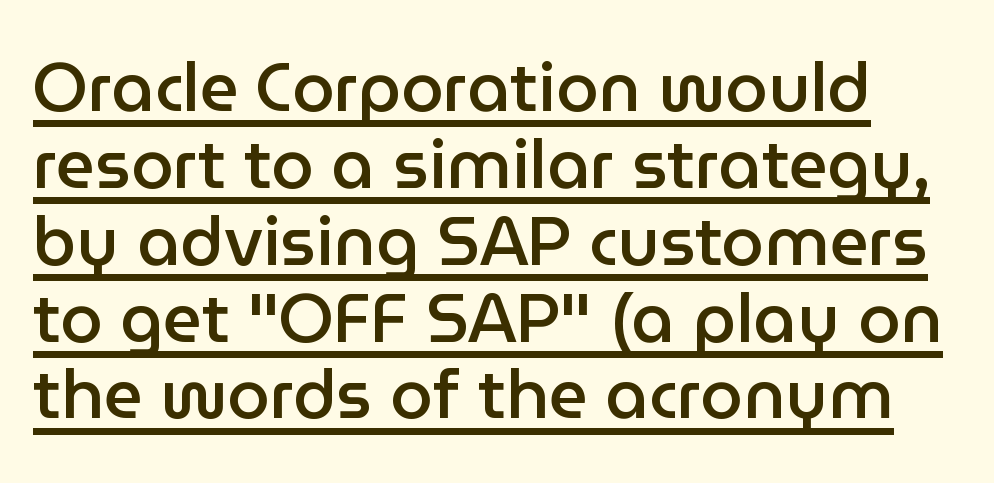
The image shows 68 px semibold sans-serif type, upright; set tight line spacing (1.13x), normal letter spacing, underlined; low stroke contrast and a medium x-height.
